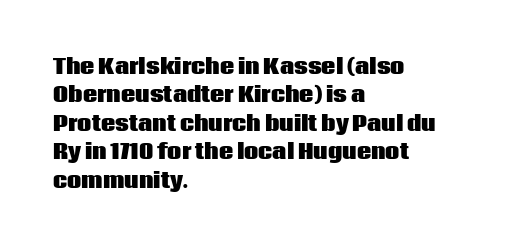
The image shows 20 px bold type, upright; set left-aligned, normal line spacing (1.42x), normal letter spacing, not underlined.
